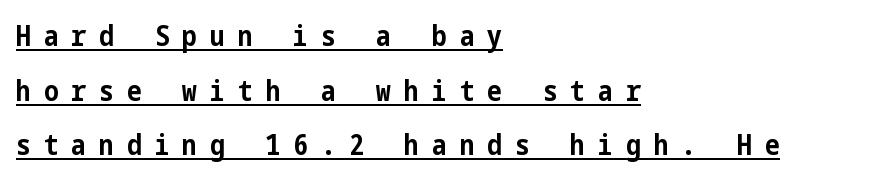
The image shows 28 px bold, condensed sans-serif type, upright; set left-aligned, loose line spacing (1.95x), unusually wide letter spacing (+0.46 em), underlined; low stroke contrast and a medium x-height.
